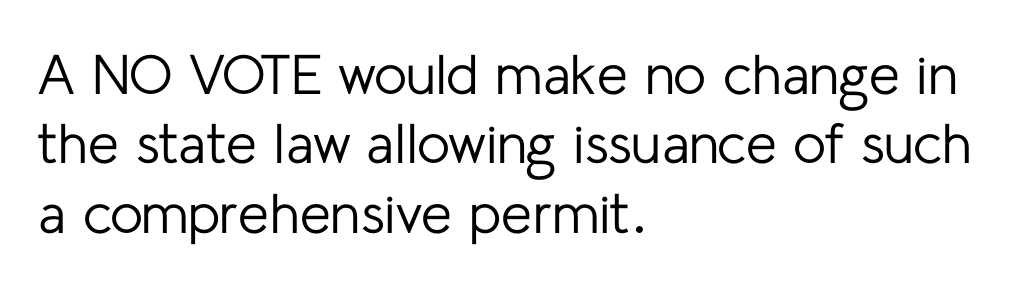
Q: Is the text bold? A: No.
Q: Is the text italic (slanted)? A: No, it is upright.
Q: Is the typeface a serif or a sans-serif typeface? A: Sans-serif.
Q: Is the text underlined? A: No.
Q: How is the paragraph aligned? A: Left-aligned.
Q: Is the spacing between letters normal or unusually wide? A: Normal.
Q: Width (condensed, normal, or wide)? A: Normal.
Q: Stroke contrast? A: Low.
Q: x-height? A: Medium.
Q: Monospaced? A: No.
